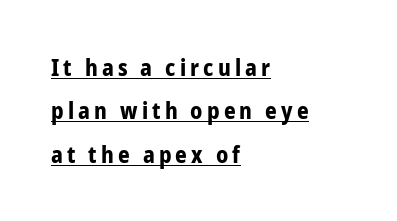
The image shows 23 px bold type, upright; set left-aligned, line spacing 1.89x, underlined.
